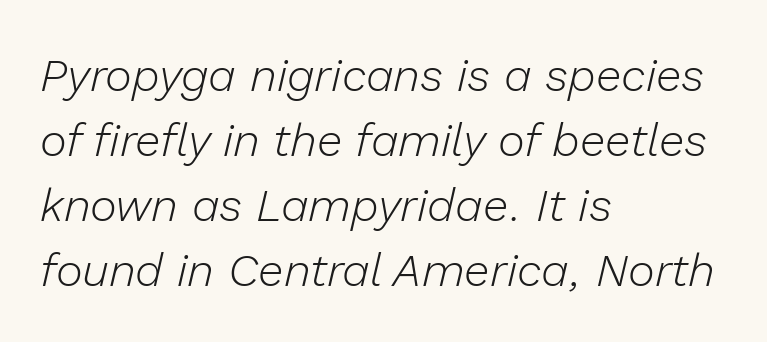
Q: Is the text bold? A: No.
Q: Is the text italic (slanted)? A: Yes, it leans right by about 13 degrees.
Q: Is the text underlined? A: No.
Q: How is the paragraph aligned? A: Left-aligned.
Q: Is the spacing between letters normal or unusually wide? A: Normal.
Q: Is the spacing between lines tight, normal or loose? A: Normal.
Q: Width (condensed, normal, or wide)? A: Normal.
Q: Stroke contrast? A: Low.
Q: x-height? A: Medium.
Q: Monospaced? A: No.
